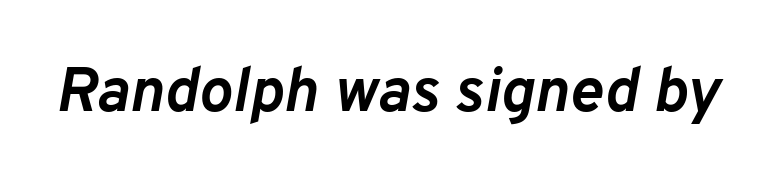
{"italic": "yes", "lean": "right", "slant_degrees": 10, "bold": "yes", "weight": "semibold", "width": "normal", "stroke_contrast": "low", "x_height": "medium", "monospaced": "no", "underline": "no", "letter_spacing": "normal", "letter_spacing_em": 0.0, "glyph_px": 63}
